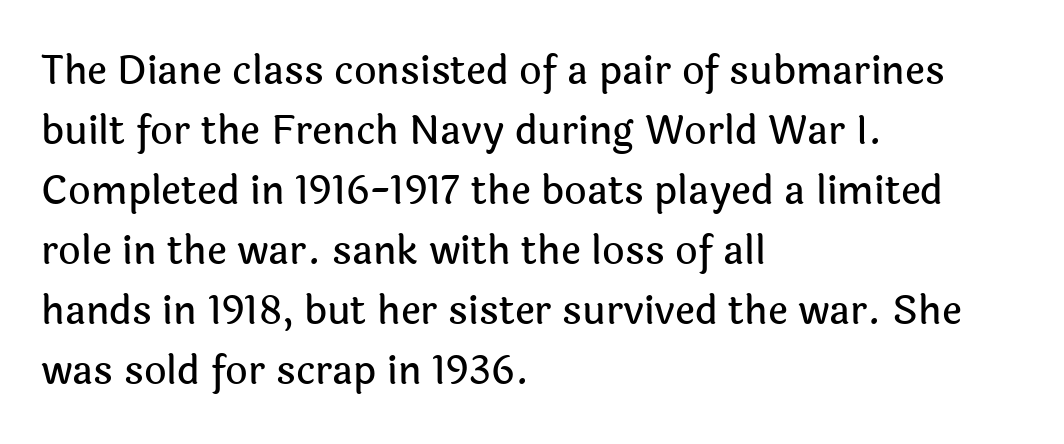
{"serif": "no", "italic": "no", "width": "normal", "x_height": "medium", "monospaced": "no", "underline": "no", "align": "left", "line_spacing": "normal", "line_spacing_ratio": 1.54, "letter_spacing": "normal", "letter_spacing_em": 0.0, "glyph_px": 39}
